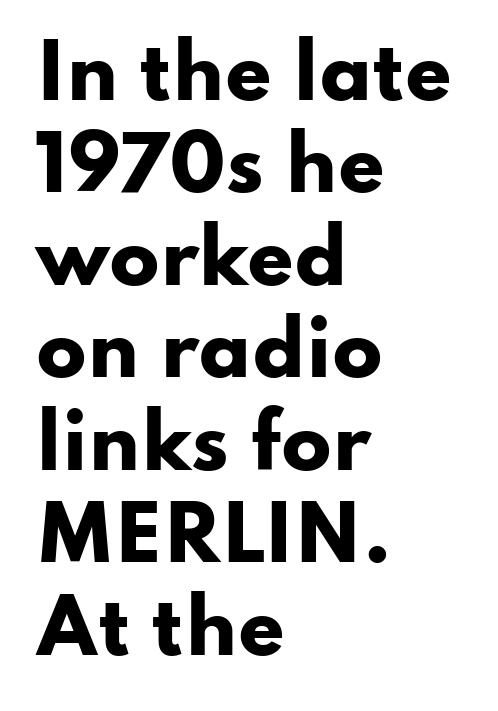
Does the leading feel generous? No, just average. Students, note that the glyphs here touch the page at normal intervals. Plenty of ink on the page — the face is bold. Descenders are the only things crossing below the line. The letters stand straight up with perfectly vertical stems. Serif or sans? Sans — the stroke terminals are bare.
